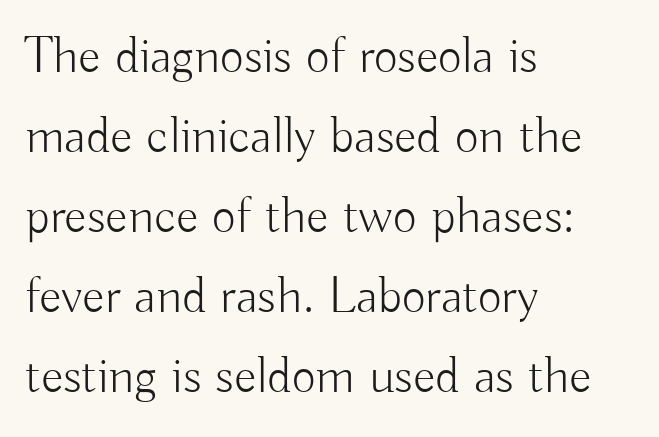
Q: Is the text bold? A: No.
Q: Is the text italic (slanted)? A: No, it is upright.
Q: Is the typeface a serif or a sans-serif typeface? A: Sans-serif.
Q: Is the text underlined? A: No.
Q: How is the paragraph aligned? A: Left-aligned.
Q: Is the spacing between letters normal or unusually wide? A: Normal.
Q: Is the spacing between lines tight, normal or loose? A: Normal.
Q: Width (condensed, normal, or wide)? A: Normal.
Q: Stroke contrast? A: Low.
Q: x-height? A: Small.
Q: Monospaced? A: No.
